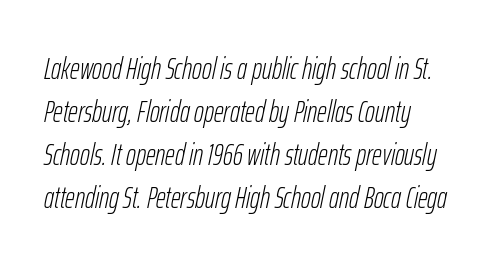
Q: Is the text bold? A: No.
Q: Is the text italic (slanted)? A: Yes, it leans right by about 12 degrees.
Q: Is the text underlined? A: No.
Q: How is the paragraph aligned? A: Left-aligned.
Q: Is the spacing between letters normal or unusually wide? A: Normal.
Q: Is the spacing between lines tight, normal or loose? A: Normal.
Q: Width (condensed, normal, or wide)? A: Condensed.
Q: Stroke contrast? A: Low.
Q: x-height? A: Medium.
Q: Monospaced? A: No.
